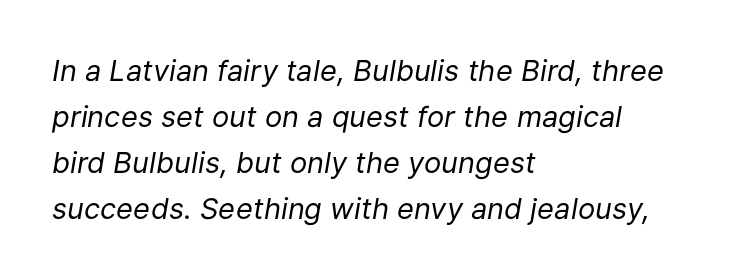
The image shows 29 px regular-weight type, italic (leaning right); set left-aligned, normal line spacing (1.59x), normal letter spacing, not underlined; low stroke contrast and a medium x-height.
